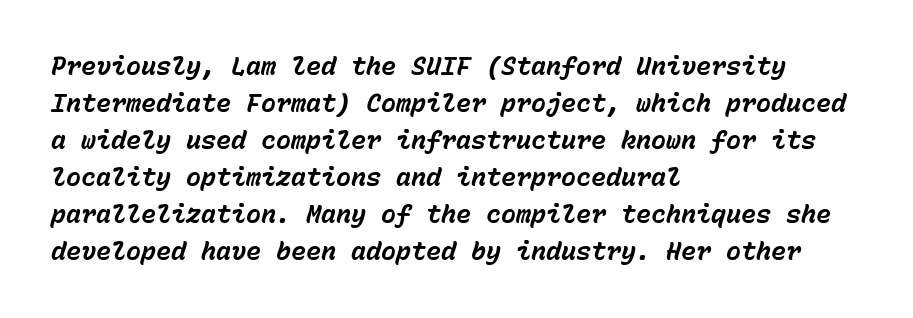
One-word summary of the alignment: left. I'd describe the lettering as bold — thick and assertive. A clean baseline with only descenders dipping below it. The letterforms sit shoulder to shoulder at normal distance. Vertically, the passage feels balanced, rows spaced as you'd expect.
